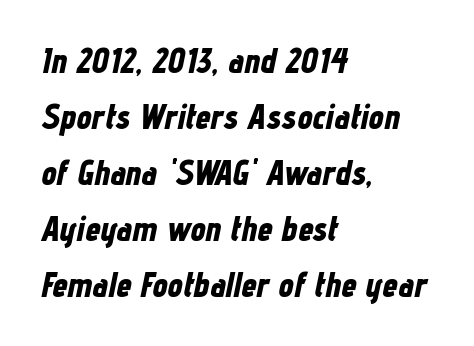
Q: Is the text bold? A: Yes.
Q: Is the text italic (slanted)? A: Yes, it leans right by about 12 degrees.
Q: Is the text underlined? A: No.
Q: How is the paragraph aligned? A: Left-aligned.
Q: Is the spacing between letters normal or unusually wide? A: Normal.
Q: Is the spacing between lines tight, normal or loose? A: Normal.
Q: Width (condensed, normal, or wide)? A: Condensed.
Q: Stroke contrast? A: Low.
Q: x-height? A: Medium.
Q: Monospaced? A: No.
